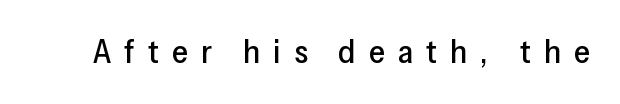
{"serif": "no", "italic": "no", "width": "normal", "stroke_contrast": "low", "x_height": "medium", "monospaced": "no", "underline": "no", "letter_spacing": "wide", "letter_spacing_em": 0.39, "glyph_px": 33}
